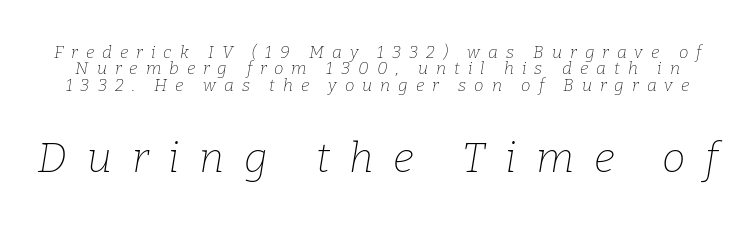
{"serif": "yes", "italic": "yes", "lean": "right", "slant_degrees": 9, "bold": "no", "weight": "thin", "width": "normal", "stroke_contrast": "low", "x_height": "medium", "monospaced": "no", "underline": "no", "line_spacing": "tight", "line_spacing_ratio": 0.97, "letter_spacing": "wide", "letter_spacing_em": 0.47, "larger_block": "second", "size_ratio": 2.47, "glyph_px": 42}
